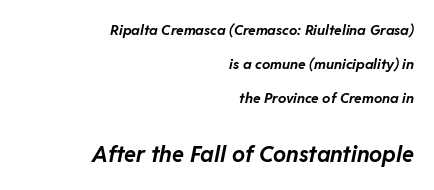
Q: Is the text bold? A: Yes.
Q: Is the text italic (slanted)? A: Yes, it leans right by about 11 degrees.
Q: Is the text underlined? A: No.
Q: How is the paragraph aligned? A: Right-aligned.
Q: Is the spacing between letters normal or unusually wide? A: Normal.
Q: Is the spacing between lines tight, normal or loose? A: Loose.
Q: Which block of text is set in a larger size, the first (top) or the second (bottom)? A: The second (bottom) one.
